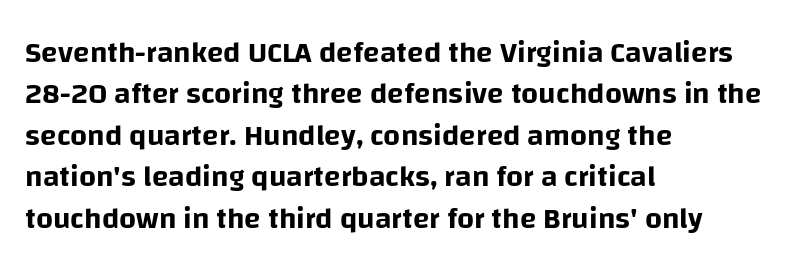
The image shows 30 px sans-serif type, upright; set left-aligned, normal line spacing (1.38x), normal letter spacing, not underlined; low stroke contrast and a large x-height.
